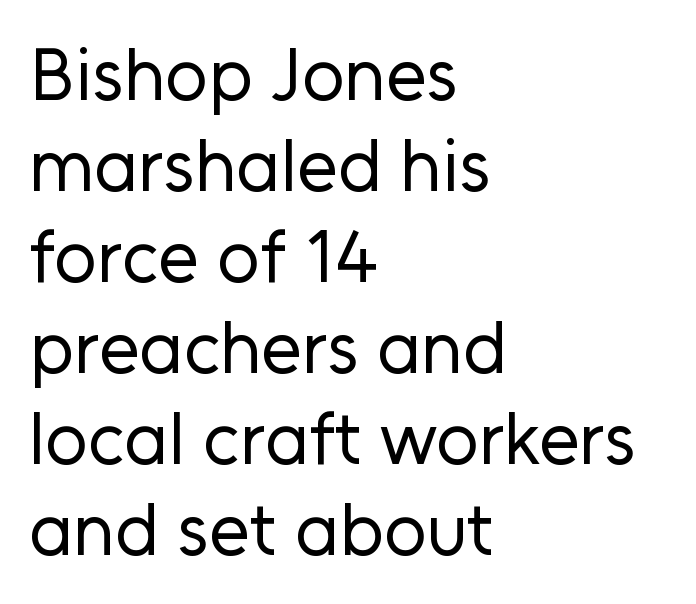
Q: Is the text bold? A: No.
Q: Is the text italic (slanted)? A: No, it is upright.
Q: Is the typeface a serif or a sans-serif typeface? A: Sans-serif.
Q: Is the text underlined? A: No.
Q: How is the paragraph aligned? A: Left-aligned.
Q: Is the spacing between letters normal or unusually wide? A: Normal.
Q: Width (condensed, normal, or wide)? A: Normal.
Q: Stroke contrast? A: Low.
Q: x-height? A: Medium.
Q: Monospaced? A: No.
